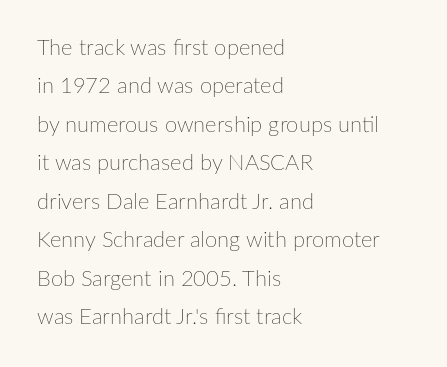
Q: Is the text bold? A: No.
Q: Is the text italic (slanted)? A: No, it is upright.
Q: Is the text underlined? A: No.
Q: How is the paragraph aligned? A: Left-aligned.
Q: Is the spacing between letters normal or unusually wide? A: Normal.
